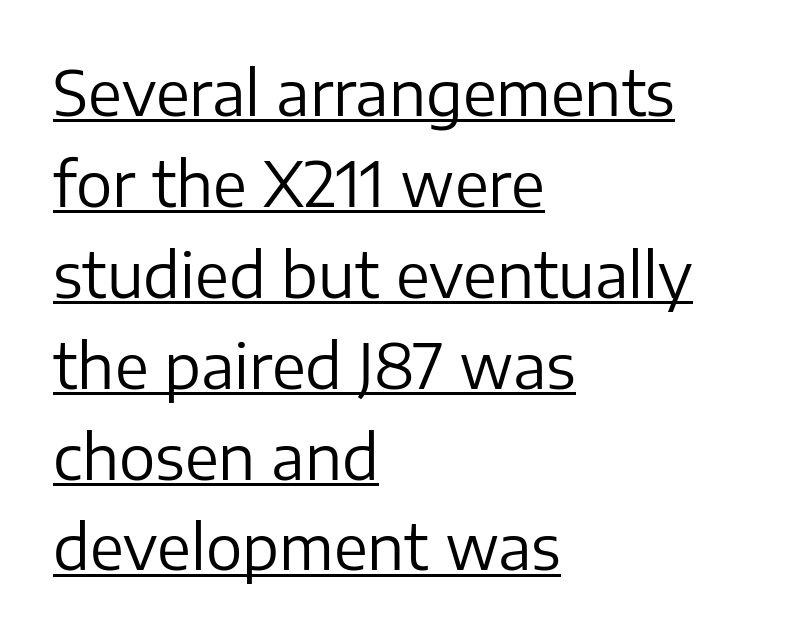
Spacing between characters is what you'd get straight out of the box. Is this a fixed-width face? No — the glyphs have proportional, varying widths. This is roman type, the default non-slanted kind. The line-height multiplier appears to be the usual default. Does the type have serifs? No, each stem ends abruptly. On a weight scale, this lands at 450 or below.
